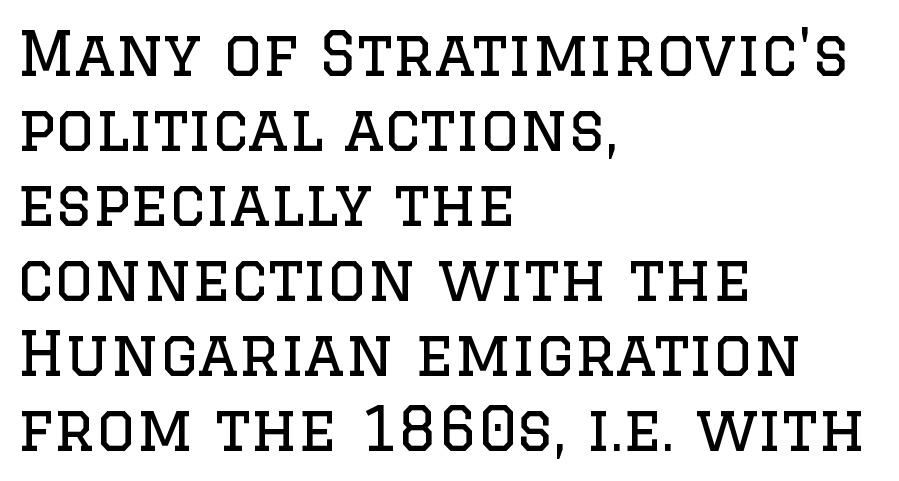
The image shows 61 px regular-weight serif type, upright; set left-aligned, line spacing 1.23x, normal letter spacing, not underlined; low stroke contrast and a large x-height.
